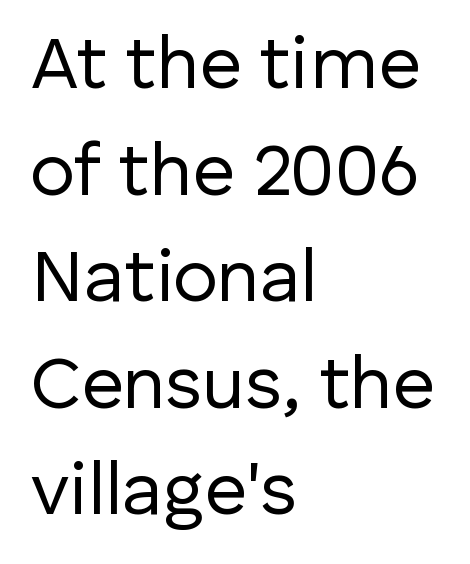
Note: no serifs on the glyphs. How are the letters spaced? Ordinarily, with no added tracking. The specimen omits any rule beneath the text block's lines. Character widths vary here, with narrow letters taking less room than wide ones. Is the stroke heavy? The answer is a plain regular-or-lighter. Where is the straight margin? On the left.
